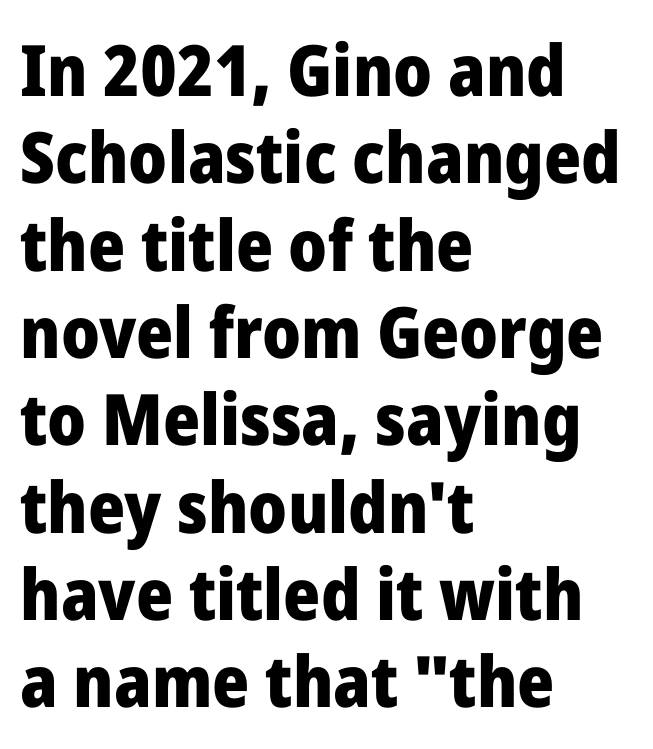
The image shows 71 px heavy sans-serif type, upright; set left-aligned, line spacing 1.23x, normal letter spacing, not underlined; low stroke contrast and a medium x-height.
